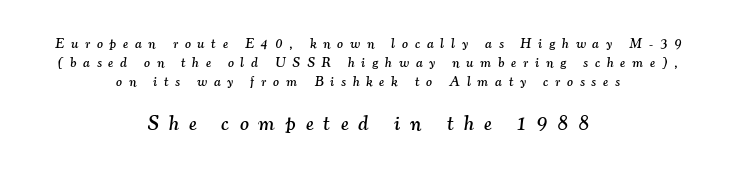
The image shows 21 px text type, italic (leaning right); set centered, normal line spacing (1.35x), unusually wide letter spacing (+0.49 em), not underlined; the second (bottom) block is 1.5x larger.
